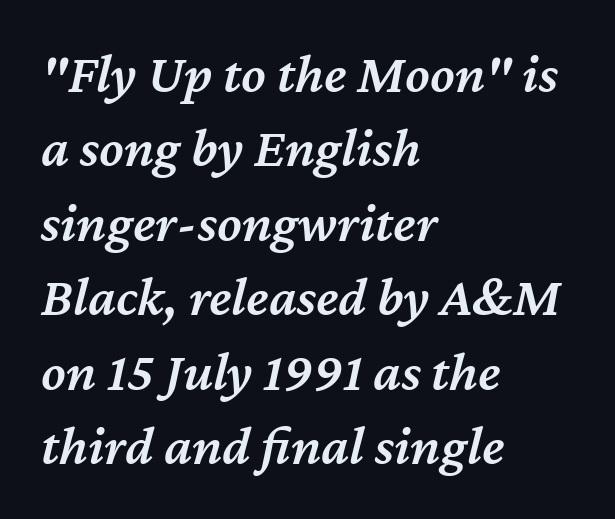
{"italic": "yes", "lean": "right", "slant_degrees": 12, "bold": "semi", "weight": "semibold", "width": "normal", "stroke_contrast": "medium", "x_height": "medium", "monospaced": "no", "underline": "no", "align": "left", "line_spacing": "normal", "line_spacing_ratio": 1.33, "letter_spacing": "normal", "letter_spacing_em": 0.0, "glyph_px": 56}
